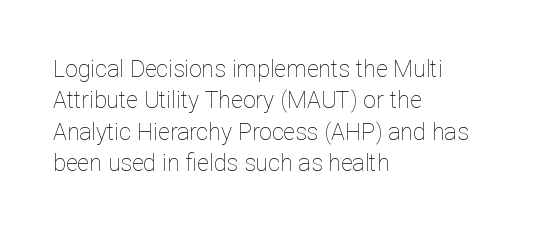
The image shows 23 px text type, upright; set left-aligned, normal line spacing (1.36x), normal letter spacing, not underlined.
